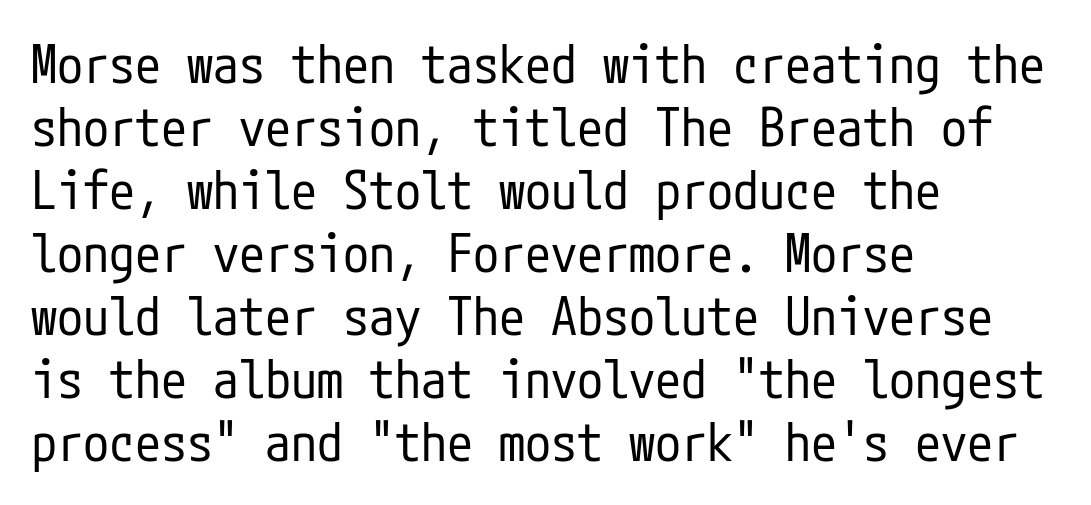
The strip under each line holds only bare page. Is there any slant? The stems are plumb. The font is comparable to plain body text, perhaps lighter. The font family rendered here belongs to the sans-serif group. A student would call this left alignment; a typographer would say flush left, rag right. Each word holds together tightly as a unit, with standard inter-letter gaps.
